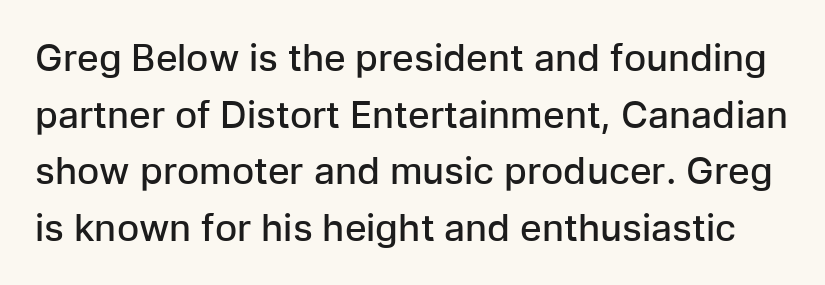
Q: Is the text bold? A: Semi-bold.
Q: Is the text italic (slanted)? A: No, it is upright.
Q: Is the typeface a serif or a sans-serif typeface? A: Sans-serif.
Q: Is the text underlined? A: No.
Q: Is the spacing between letters normal or unusually wide? A: Normal.
Q: Is the spacing between lines tight, normal or loose? A: Normal.
Q: Width (condensed, normal, or wide)? A: Normal.
Q: Stroke contrast? A: Low.
Q: x-height? A: Medium.
Q: Monospaced? A: No.
